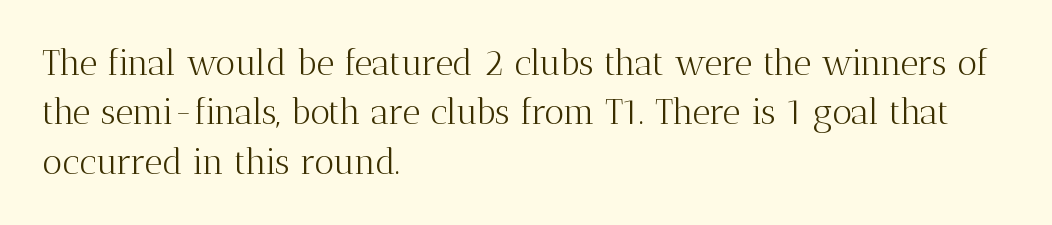
How would I describe the line gaps? Plain and ordinary. Posture: straight, roman, zero tilt. Layout note: lines flush left. A quiet, ordinary-to-light weight characterises the typeface.
